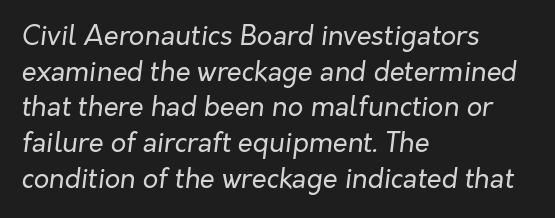
{"italic": "yes", "lean": "right", "slant_degrees": 7, "bold": "no", "underline": "no", "align": "left", "line_spacing": "normal", "line_spacing_ratio": 1.32, "letter_spacing": "normal", "letter_spacing_em": 0.0, "glyph_px": 27}
